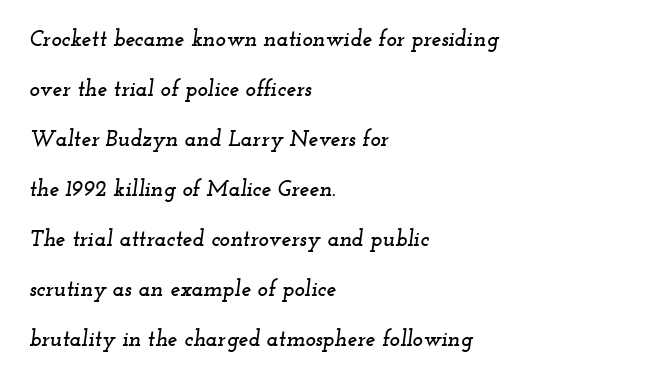
Q: Is the text italic (slanted)? A: Yes, it leans right by about 12 degrees.
Q: Is the text underlined? A: No.
Q: How is the paragraph aligned? A: Left-aligned.
Q: Is the spacing between letters normal or unusually wide? A: Normal.
Q: Is the spacing between lines tight, normal or loose? A: Loose.
